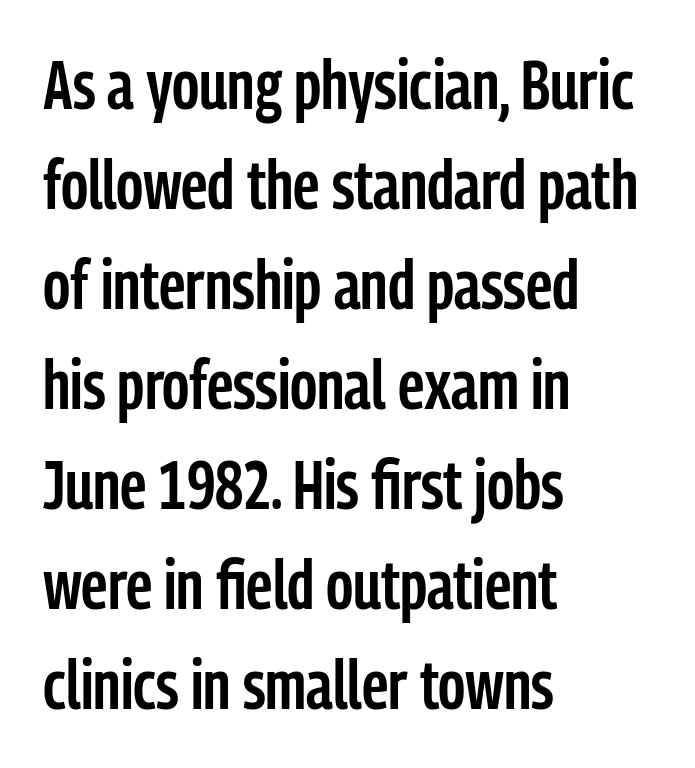
The setting favours the left margin, as ordinary paragraphs usually do. Varying glyph widths throughout — classic text-font behaviour. Observe the absence of serifs on each vertical stroke in this sample. Stems and bowls a touch heavier than normal — semibold. Notice how the stems are strictly vertical — no italics here. Default kerning and tracking; the words read as compact shapes.
